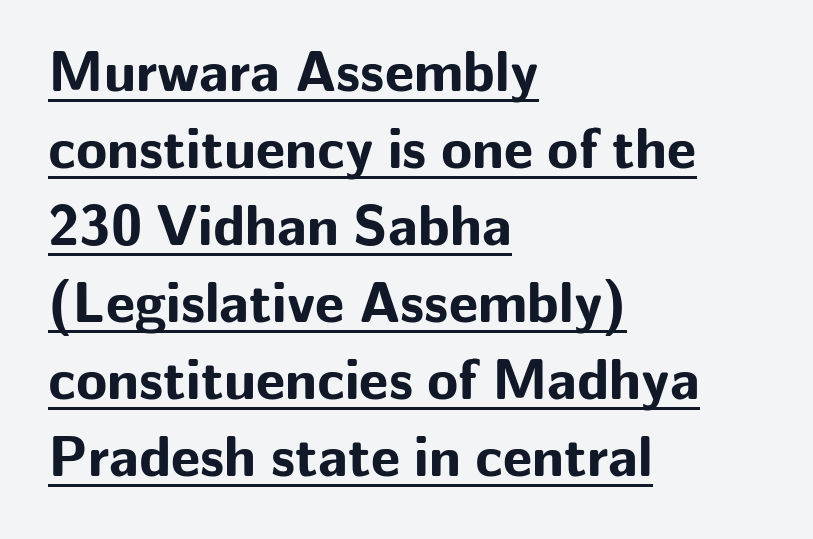
The image shows 57 px bold sans-serif type, upright; set left-aligned, normal line spacing (1.35x), normal letter spacing, underlined; low stroke contrast and a medium x-height.
